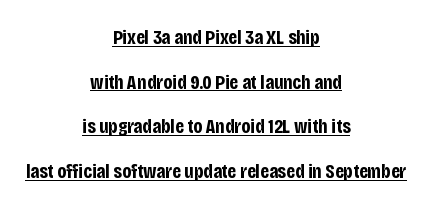
{"italic": "no", "bold": "yes", "underline": "yes", "align": "center", "line_spacing": "loose", "line_spacing_ratio": 2.23, "letter_spacing": "normal", "letter_spacing_em": 0.0, "glyph_px": 20}
